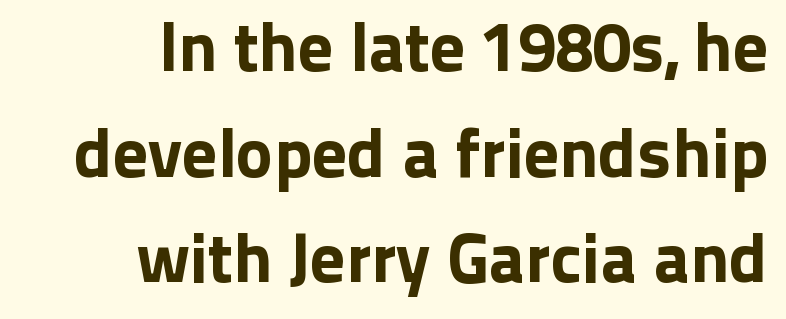
{"serif": "no", "italic": "no", "width": "normal", "stroke_contrast": "low", "x_height": "medium", "monospaced": "no", "underline": "no", "align": "right", "line_spacing": "normal", "line_spacing_ratio": 1.51, "letter_spacing": "normal", "letter_spacing_em": 0.0, "glyph_px": 70}
